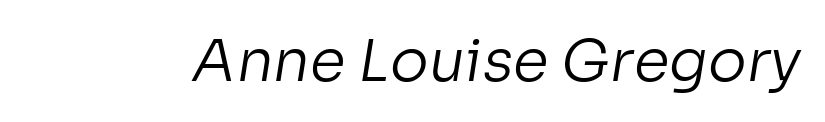
The image shows 58 px regular-weight sans-serif type; set normal letter spacing, not underlined; low stroke contrast and a medium x-height.
